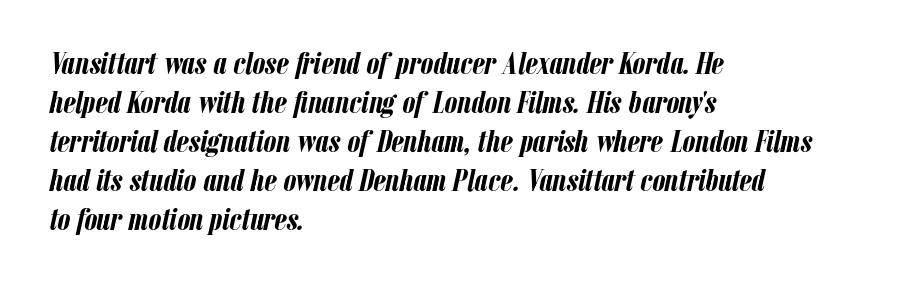
Q: Is the text bold? A: Yes.
Q: Is the text italic (slanted)? A: Yes, it leans right by about 12 degrees.
Q: Is the text underlined? A: No.
Q: How is the paragraph aligned? A: Left-aligned.
Q: Is the spacing between letters normal or unusually wide? A: Normal.
Q: Width (condensed, normal, or wide)? A: Condensed.
Q: Stroke contrast? A: Low.
Q: x-height? A: Medium.
Q: Monospaced? A: No.
